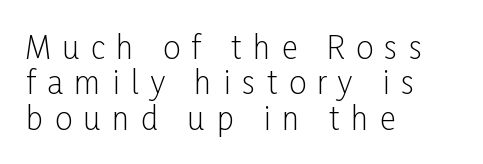
The letters are spread apart with noticeably loose tracking. This sample is left-justified, so line endings fall wherever the words run out. Style check: upright. A bare baseline throughout the passage.
